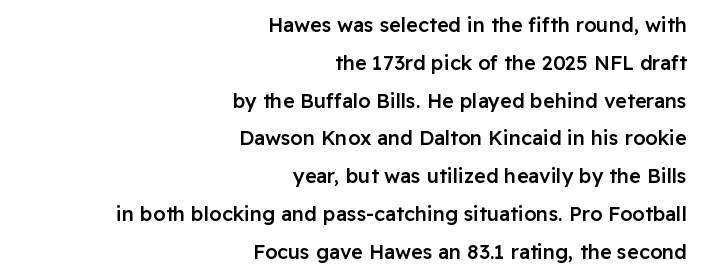
{"italic": "no", "bold": "semi", "underline": "no", "align": "right", "line_spacing_ratio": 1.89, "letter_spacing": "normal", "letter_spacing_em": 0.0, "glyph_px": 20}
